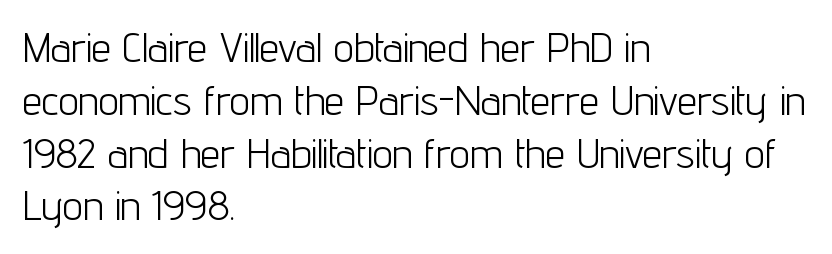
Q: Is the text bold? A: No.
Q: Is the text italic (slanted)? A: No, it is upright.
Q: Is the typeface a serif or a sans-serif typeface? A: Sans-serif.
Q: Is the text underlined? A: No.
Q: How is the paragraph aligned? A: Left-aligned.
Q: Is the spacing between letters normal or unusually wide? A: Normal.
Q: Is the spacing between lines tight, normal or loose? A: Normal.
Q: Width (condensed, normal, or wide)? A: Condensed.
Q: Stroke contrast? A: Low.
Q: x-height? A: Medium.
Q: Monospaced? A: No.
